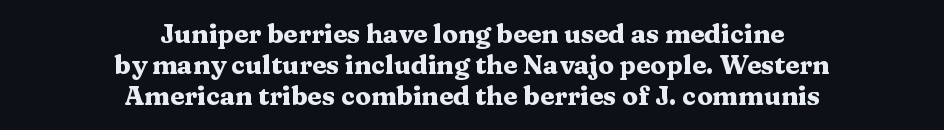
Q: Is the text bold? A: Yes.
Q: Is the text italic (slanted)? A: No, it is upright.
Q: Is the text underlined? A: No.
Q: How is the paragraph aligned? A: Centered.
Q: Is the spacing between letters normal or unusually wide? A: Normal.
